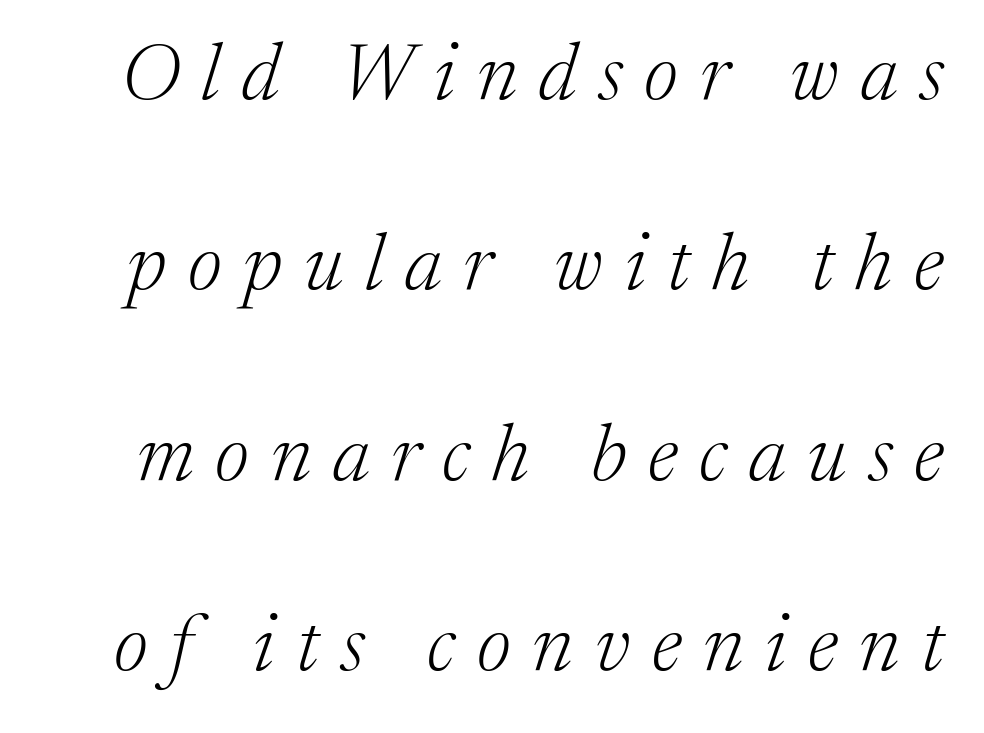
Observe the wide spacing: letters keep a clear distance from each other. This is not heavy type; no bold has been used. The typography opts for an oblique posture over an upright one. Observe the serifs anchoring each vertical stroke in this sample.
